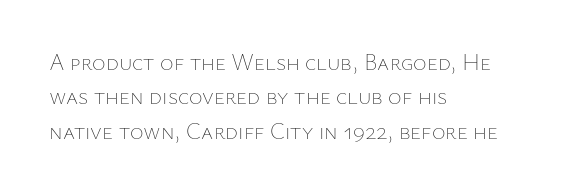
The image shows 23 px text type, upright; set left-aligned, normal line spacing (1.49x), normal letter spacing, not underlined.
